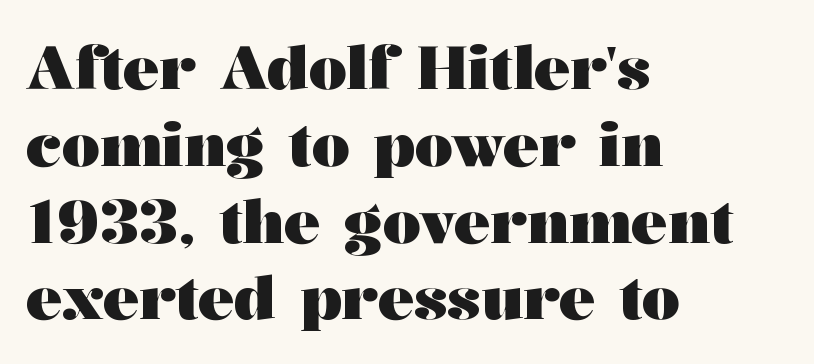
Typesetter's note: full bold, strokes at maximum text heaviness. Varying glyph widths throughout — classic text-font behaviour. The font family rendered here belongs to the serif group. The text block is weighted toward the left margin, trailing off unevenly rightward.
